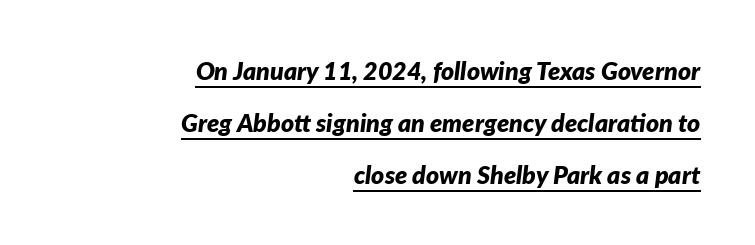
{"italic": "yes", "lean": "right", "slant_degrees": 7, "bold": "yes", "underline": "yes", "align": "right", "line_spacing": "loose", "line_spacing_ratio": 2.08, "letter_spacing": "normal", "letter_spacing_em": 0.0, "glyph_px": 25}
